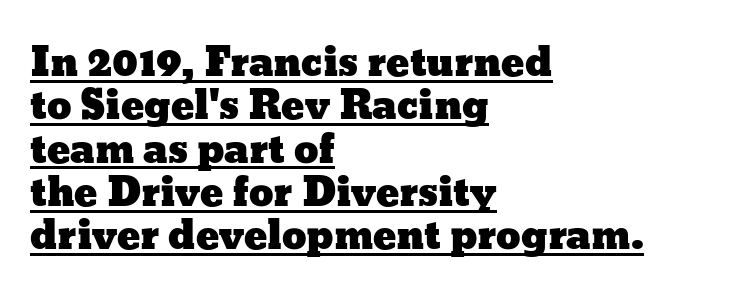
{"italic": "no", "width": "wide", "stroke_contrast": "low", "x_height": "medium", "monospaced": "no", "underline": "yes", "align": "left", "line_spacing": "tight", "line_spacing_ratio": 1.11, "letter_spacing": "normal", "letter_spacing_em": 0.0, "glyph_px": 39}
